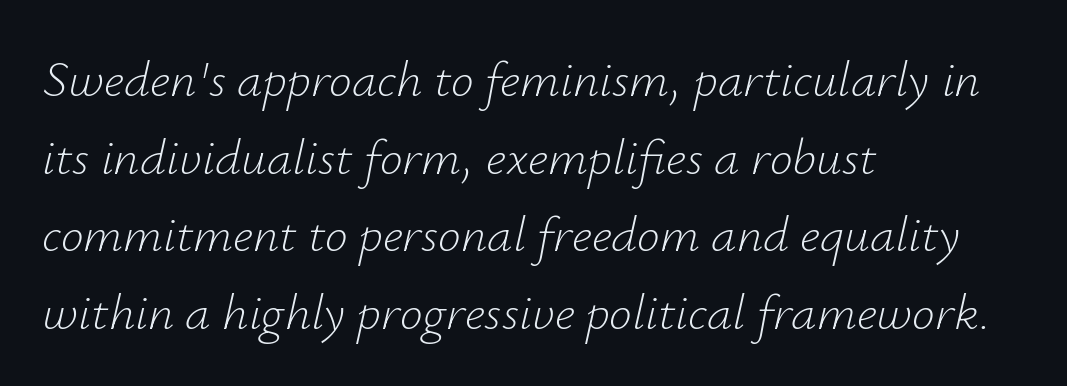
The font sits on the lighter half of the weight spectrum, regular included. Note the varied advance widths — an 'i' is clearly narrower than an 'm'. These lines were composed using italics. Regular leading. Underlining? Definitely not there. Nothing unusual about the tracking: characters are spaced as the font intends.
